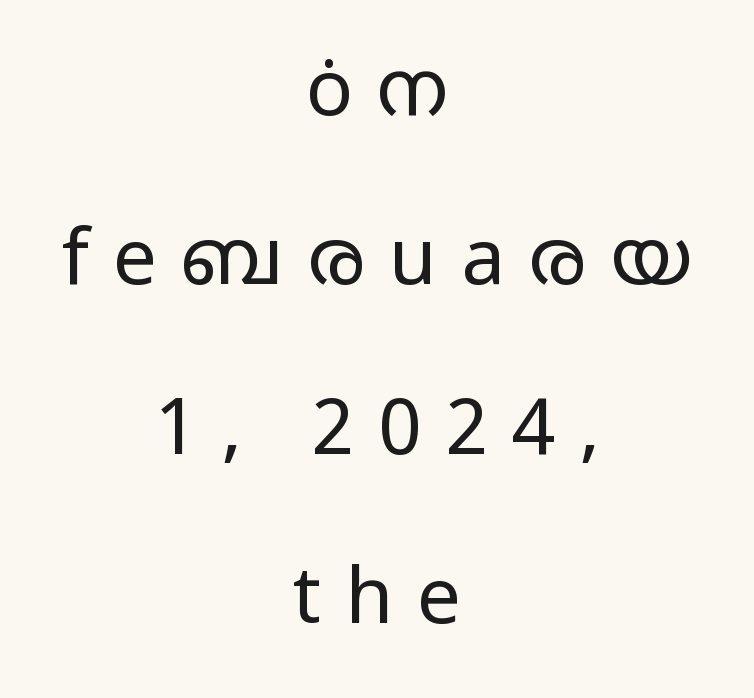
The image shows 78 px regular-weight, wide sans-serif type, upright; set centered, loose line spacing (2.17x), unusually wide letter spacing (+0.31 em), not underlined; low stroke contrast and a medium x-height.
